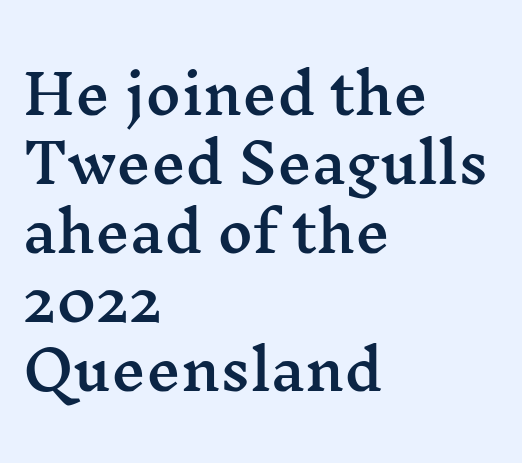
Q: Is the text italic (slanted)? A: No, it is upright.
Q: Is the typeface a serif or a sans-serif typeface? A: Serif.
Q: Is the text underlined? A: No.
Q: How is the paragraph aligned? A: Left-aligned.
Q: Is the spacing between letters normal or unusually wide? A: Normal.
Q: Is the spacing between lines tight, normal or loose? A: Normal.
Q: Width (condensed, normal, or wide)? A: Wide.
Q: Stroke contrast? A: Medium.
Q: x-height? A: Medium.
Q: Monospaced? A: No.
